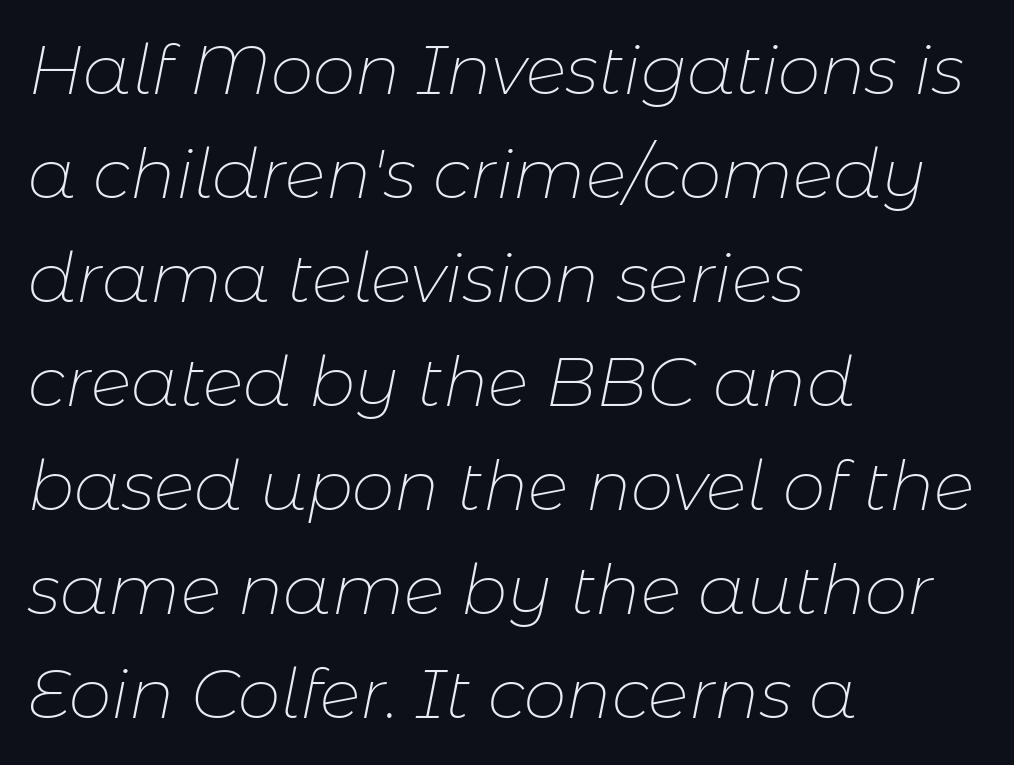
Stems and bowls with no extra thickness — not bold. What stands out about the letter spacing? Nothing — it is the standard amount. The words here are not underlined. These lines sit exactly where default settings would place them. Here the designer chose a conventional face with non-uniform glyph widths.
